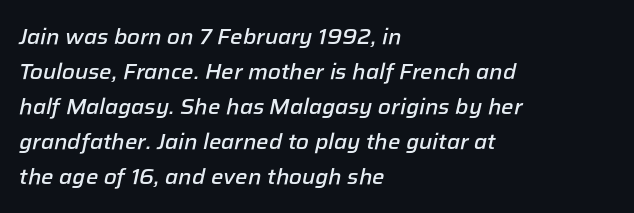
{"italic": "yes", "lean": "right", "slant_degrees": 12, "bold": "semi", "underline": "no", "align": "left", "line_spacing": "normal", "line_spacing_ratio": 1.59, "letter_spacing": "normal", "letter_spacing_em": 0.0, "glyph_px": 22}
